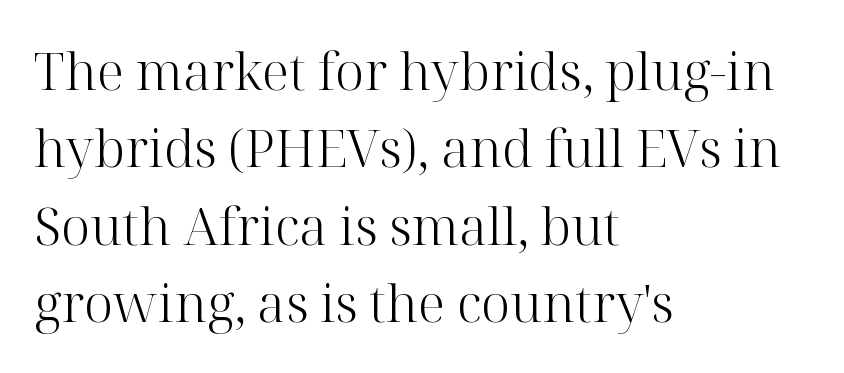
Vertical strokes here are truly vertical. One glance says typical: line gaps are just what's usual. Which margin do the lines hug? The left one — the right edge is uneven. The horizontal fit of the characters is conventional and even.
